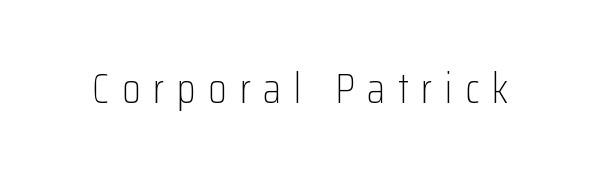
The image shows 42 px light, condensed sans-serif type, upright; set unusually wide letter spacing (+0.3 em), not underlined; low stroke contrast and a medium x-height.
